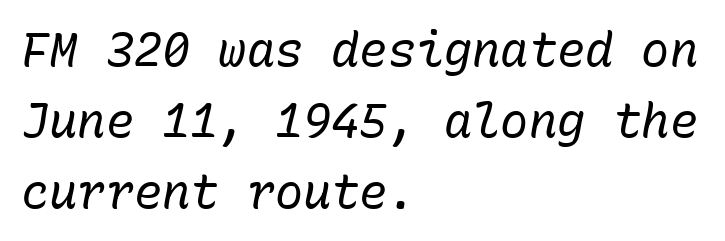
The image shows 47 px regular-weight type, italic (leaning right), monospaced; set left-aligned, normal line spacing (1.51x), normal letter spacing, not underlined; low stroke contrast and a medium x-height.
